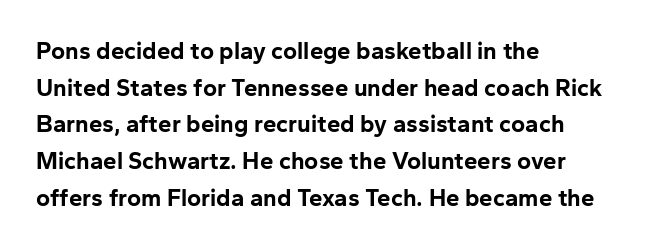
{"italic": "no", "bold": "yes", "underline": "no", "align": "left", "line_spacing": "normal", "line_spacing_ratio": 1.53, "letter_spacing": "normal", "letter_spacing_em": 0.0, "glyph_px": 24}
